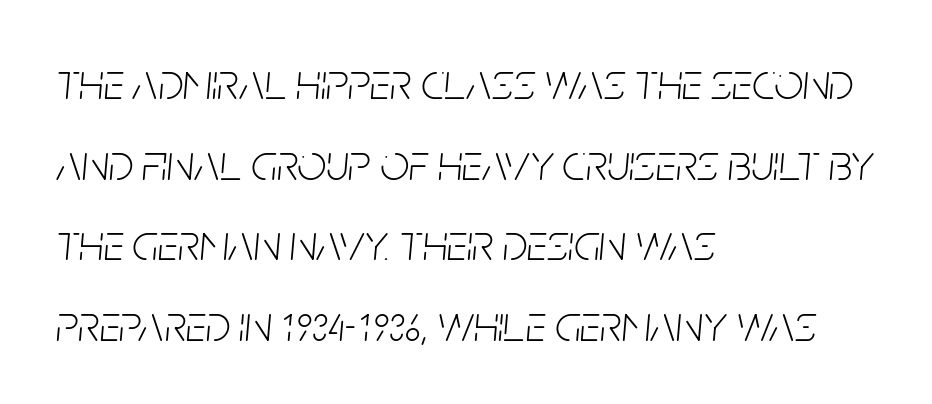
Q: Is the text bold? A: No.
Q: Is the text italic (slanted)? A: Yes, it leans right by about 5 degrees.
Q: Is the text underlined? A: No.
Q: How is the paragraph aligned? A: Left-aligned.
Q: Is the spacing between letters normal or unusually wide? A: Normal.
Q: Is the spacing between lines tight, normal or loose? A: Normal.
Q: Width (condensed, normal, or wide)? A: Condensed.
Q: Stroke contrast? A: Low.
Q: x-height? A: Large.
Q: Monospaced? A: No.
